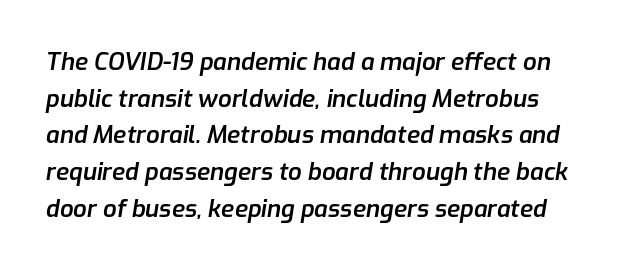
The image shows 24 px text type, italic (leaning right); set normal line spacing (1.53x), normal letter spacing, not underlined.
